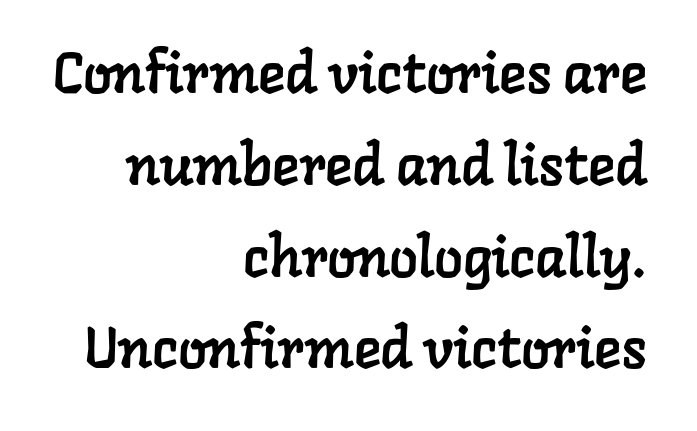
Letterform terminals end in serifs throughout the passage. Glyph-to-glyph distance matches everyday printed text. The line-height multiplier appears to be the usual default. Horizontal alignment here is rightward, an uncommon choice for prose.
